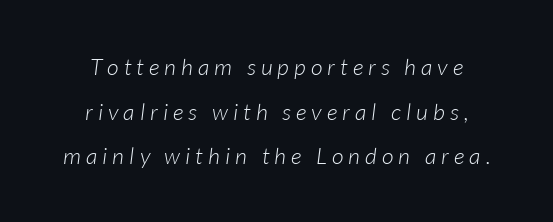
This reads as an unemphasized weight, regular at the heaviest. Rendered with sloped, italic letterforms. Characters follow at a spacing far wider than the type designer built in. Quick note: interline space is abundant.
